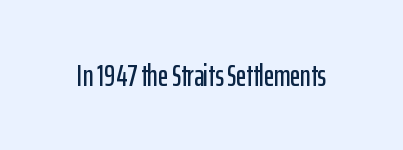
The image shows 31 px condensed sans-serif type, upright; set normal letter spacing, not underlined; low stroke contrast and a medium x-height.
